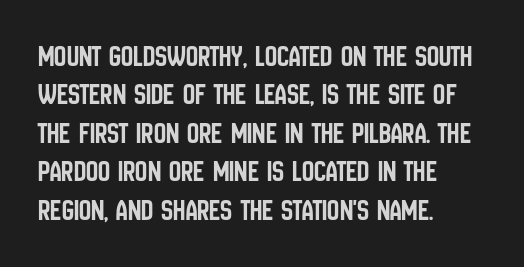
{"serif": "no", "italic": "no", "width": "condensed", "stroke_contrast": "low", "x_height": "large", "monospaced": "no", "underline": "no", "align": "left", "line_spacing": "normal", "line_spacing_ratio": 1.28, "letter_spacing": "normal", "letter_spacing_em": 0.0, "glyph_px": 30}
